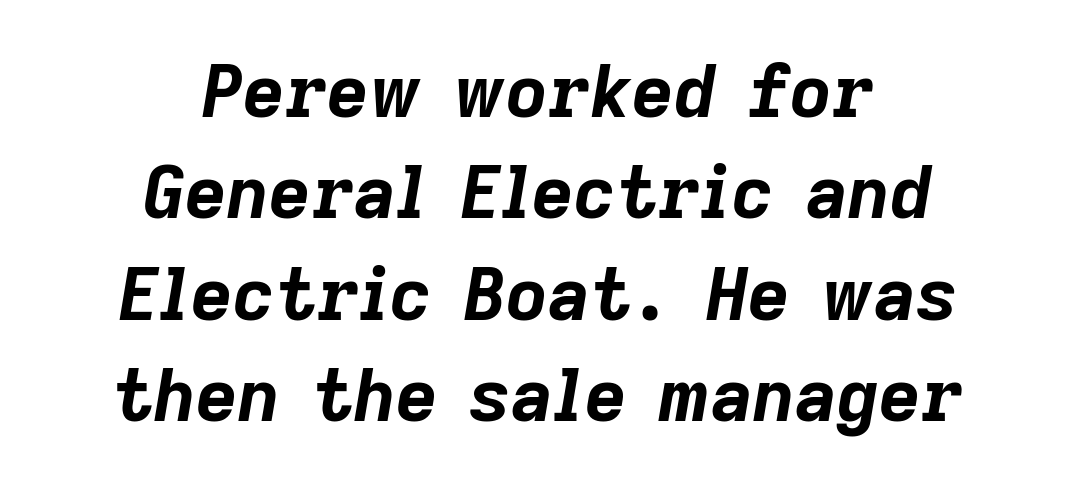
{"italic": "yes", "lean": "right", "slant_degrees": 9, "bold": "yes", "weight": "bold", "width": "normal", "stroke_contrast": "low", "x_height": "medium", "monospaced": "no", "underline": "no", "align": "center", "line_spacing": "normal", "line_spacing_ratio": 1.39, "letter_spacing": "normal", "letter_spacing_em": 0.0, "glyph_px": 73}
